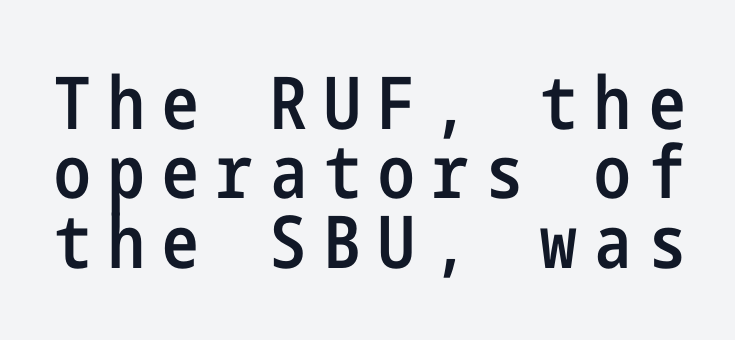
Compared with typical body copy, the letter spacing here is much looser. Vertical spacing — tight. Underline: absent. Unlike italic type, these characters show no tilt at all. Font category for this specimen: sans-serif. The characters look somewhat weighty, a semibold short of true bold.
